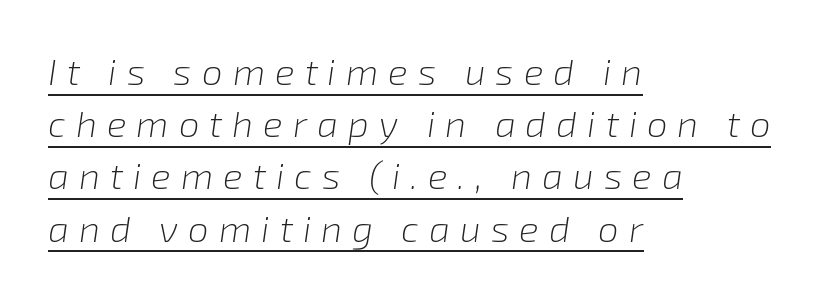
{"italic": "yes", "lean": "right", "slant_degrees": 8, "bold": "no", "weight": "light", "width": "normal", "stroke_contrast": "low", "x_height": "medium", "monospaced": "no", "underline": "yes", "align": "left", "line_spacing": "normal", "line_spacing_ratio": 1.41, "letter_spacing": "wide", "letter_spacing_em": 0.27, "glyph_px": 37}
